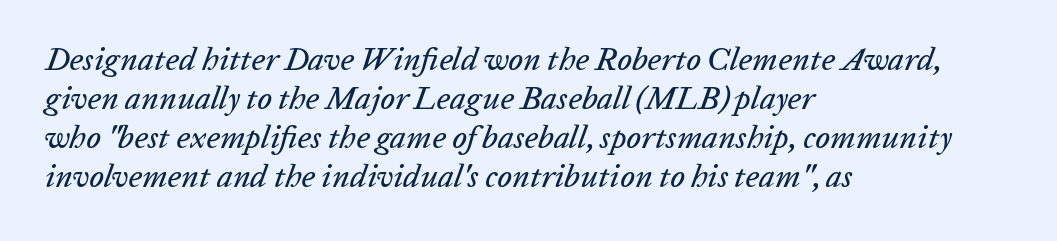
The image shows 32 px text type, italic (leaning right); set left-aligned, line spacing 1.22x, normal letter spacing, not underlined; low stroke contrast and a medium x-height.
